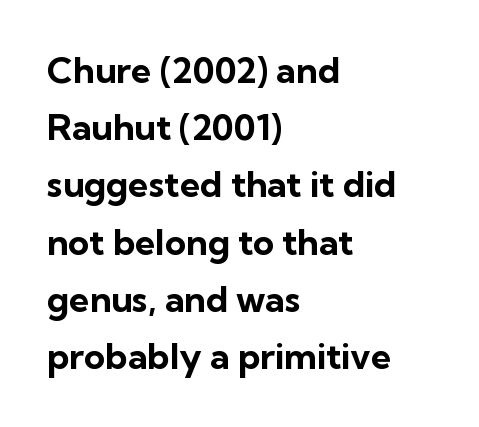
The image shows 36 px bold sans-serif type, upright; set left-aligned, normal line spacing (1.59x), normal letter spacing, not underlined; low stroke contrast and a medium x-height.
